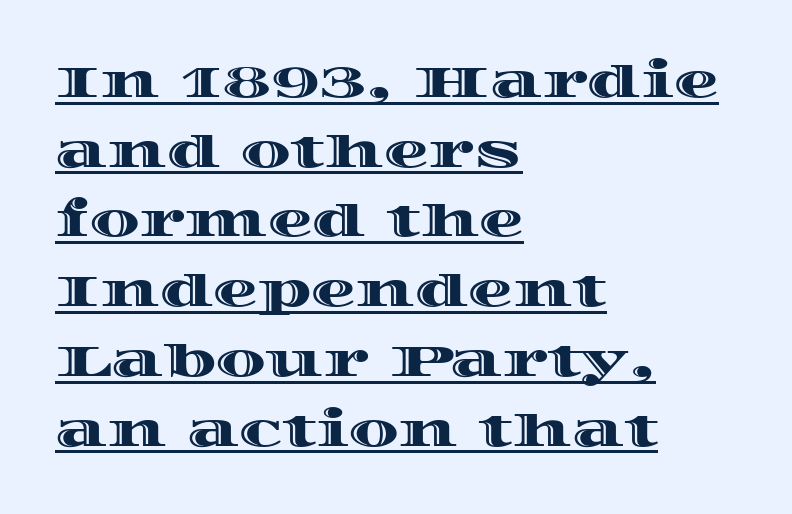
The image shows 45 px wide type, upright; set left-aligned, normal line spacing (1.55x), normal letter spacing, underlined; a large x-height.
